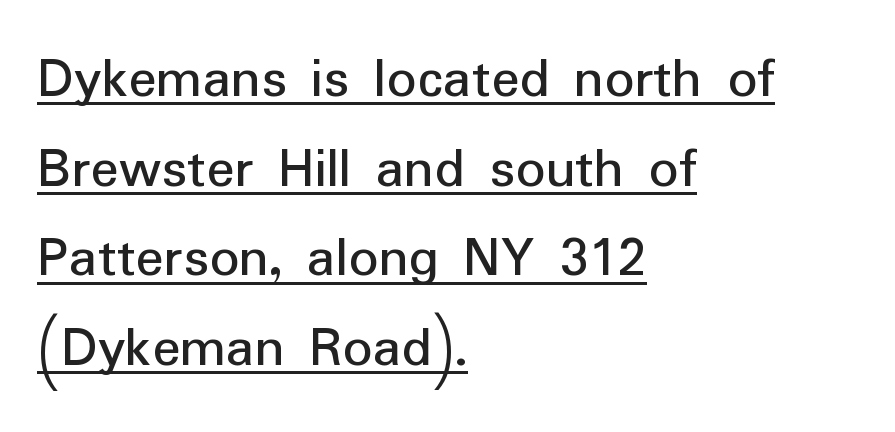
Q: Is the text bold? A: No.
Q: Is the text italic (slanted)? A: No, it is upright.
Q: Is the typeface a serif or a sans-serif typeface? A: Sans-serif.
Q: Is the text underlined? A: Yes.
Q: How is the paragraph aligned? A: Left-aligned.
Q: Is the spacing between letters normal or unusually wide? A: Normal.
Q: Is the spacing between lines tight, normal or loose? A: Normal.
Q: Width (condensed, normal, or wide)? A: Normal.
Q: Stroke contrast? A: Low.
Q: x-height? A: Medium.
Q: Monospaced? A: No.
